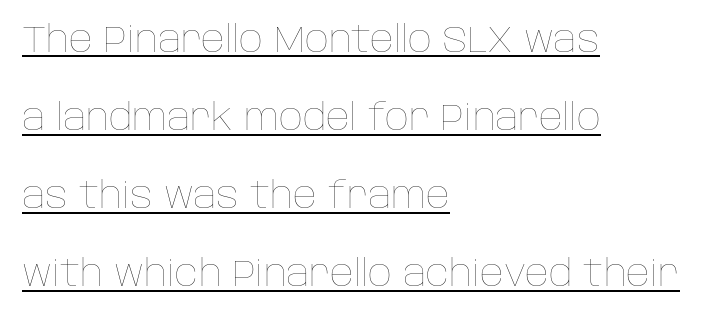
{"italic": "no", "bold": "no", "weight": "thin", "width": "normal", "stroke_contrast": "low", "x_height": "large", "monospaced": "no", "underline": "yes", "align": "left", "line_spacing": "loose", "line_spacing_ratio": 2.11, "letter_spacing": "normal", "letter_spacing_em": 0.0, "glyph_px": 37}
